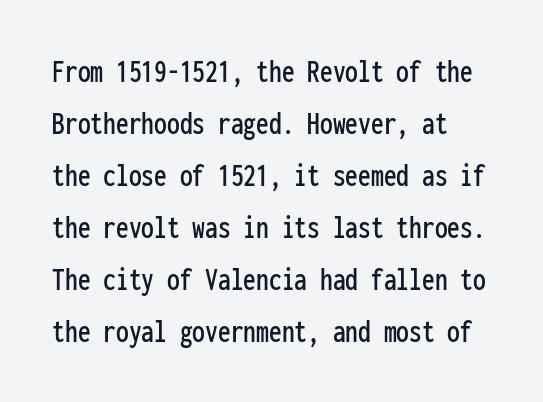
{"serif": "no", "italic": "no", "width": "condensed", "stroke_contrast": "low", "x_height": "medium", "monospaced": "yes", "underline": "no", "line_spacing": "normal", "line_spacing_ratio": 1.53, "letter_spacing": "normal", "letter_spacing_em": 0.0, "glyph_px": 34}
